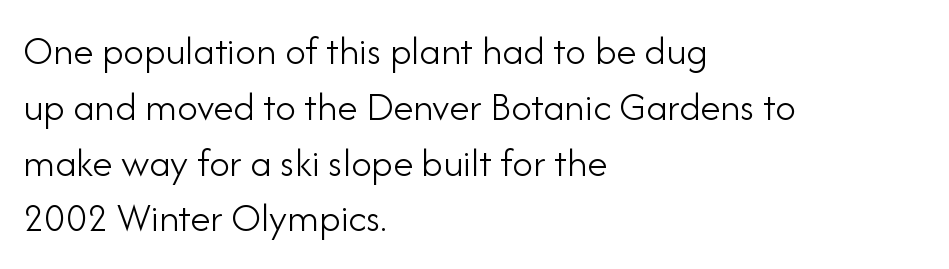
The rendering uses natural spacing where letterforms have individual widths. The letters carry no serifs — their stems end cleanly without finishing strokes. Check the space under the baseline: it is left empty. The typesetter chose a ragged-right arrangement here. Inter-character spacing is left at the font's built-in metrics.
